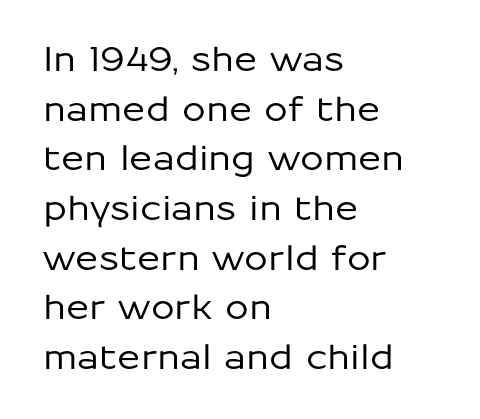
{"serif": "no", "italic": "no", "width": "normal", "stroke_contrast": "low", "x_height": "medium", "monospaced": "no", "underline": "no", "align": "left", "line_spacing": "normal", "line_spacing_ratio": 1.46, "letter_spacing": "normal", "letter_spacing_em": 0.0, "glyph_px": 34}
